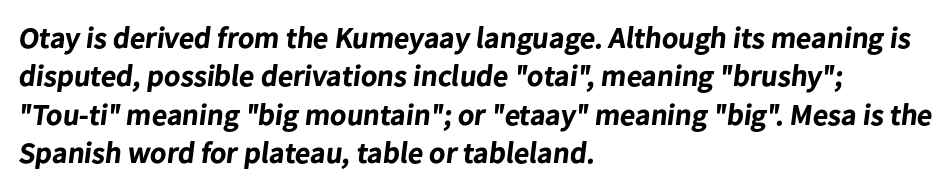
The image shows 30 px bold sans-serif type; set left-aligned, normal line spacing (1.28x), normal letter spacing, not underlined; low stroke contrast and a medium x-height.
